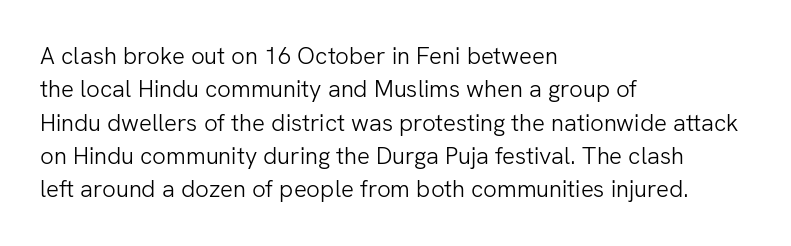
Q: Is the text bold? A: No.
Q: Is the text italic (slanted)? A: No, it is upright.
Q: Is the text underlined? A: No.
Q: How is the paragraph aligned? A: Left-aligned.
Q: Is the spacing between letters normal or unusually wide? A: Normal.
Q: Is the spacing between lines tight, normal or loose? A: Normal.
